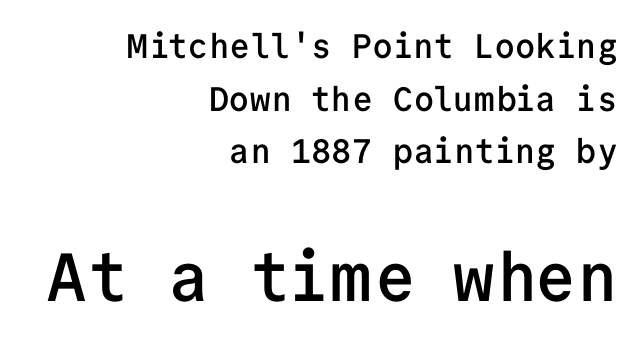
{"serif": "no", "italic": "no", "bold": "semi", "weight": "semibold", "width": "normal", "stroke_contrast": "low", "x_height": "medium", "monospaced": "yes", "underline": "no", "align": "right", "line_spacing": "normal", "line_spacing_ratio": 1.55, "letter_spacing": "normal", "letter_spacing_em": 0.0, "larger_block": "second", "size_ratio": 2.0, "glyph_px": 68}
